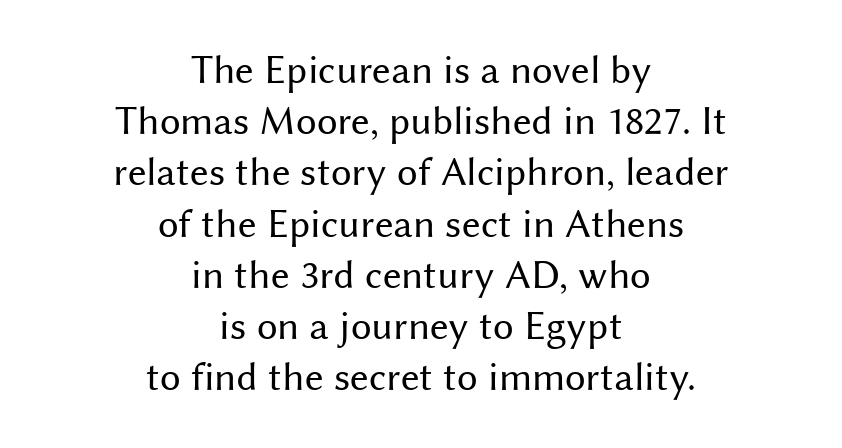
{"serif": "no", "italic": "no", "bold": "no", "weight": "regular", "width": "normal", "stroke_contrast": "medium", "x_height": "medium", "monospaced": "no", "underline": "no", "align": "center", "line_spacing": "normal", "line_spacing_ratio": 1.25, "letter_spacing": "normal", "letter_spacing_em": 0.0, "glyph_px": 41}
